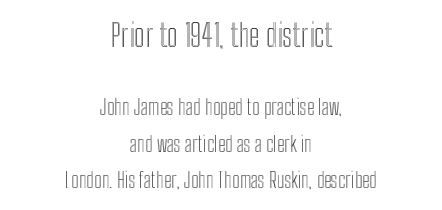
The paragraph shown floats in the horizontal middle. A bare baseline throughout the passage. Inter-character spacing is left at the font's built-in metrics. Block one is the big one; block two sits smaller underneath.
